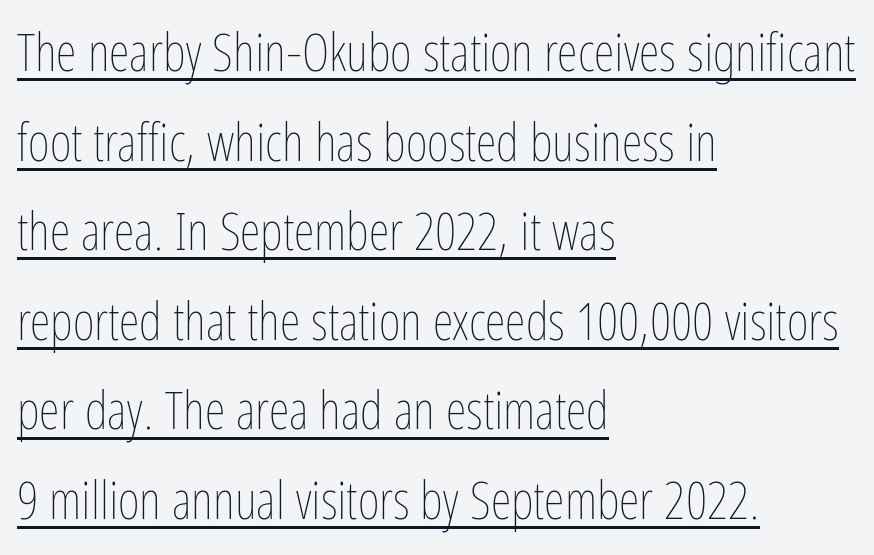
The image shows 53 px thin, condensed type, upright; set left-aligned, normal line spacing (1.69x), normal letter spacing, underlined; low stroke contrast and a medium x-height.
